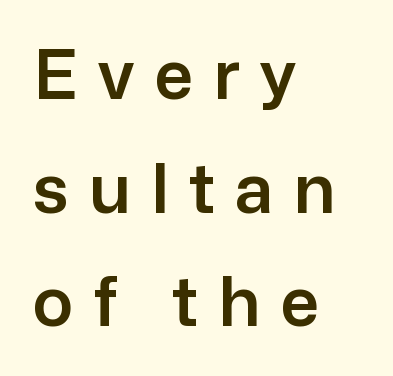
The image shows 68 px sans-serif type, upright; set left-aligned, normal line spacing (1.67x), unusually wide letter spacing (+0.3 em), not underlined; low stroke contrast and a medium x-height.
